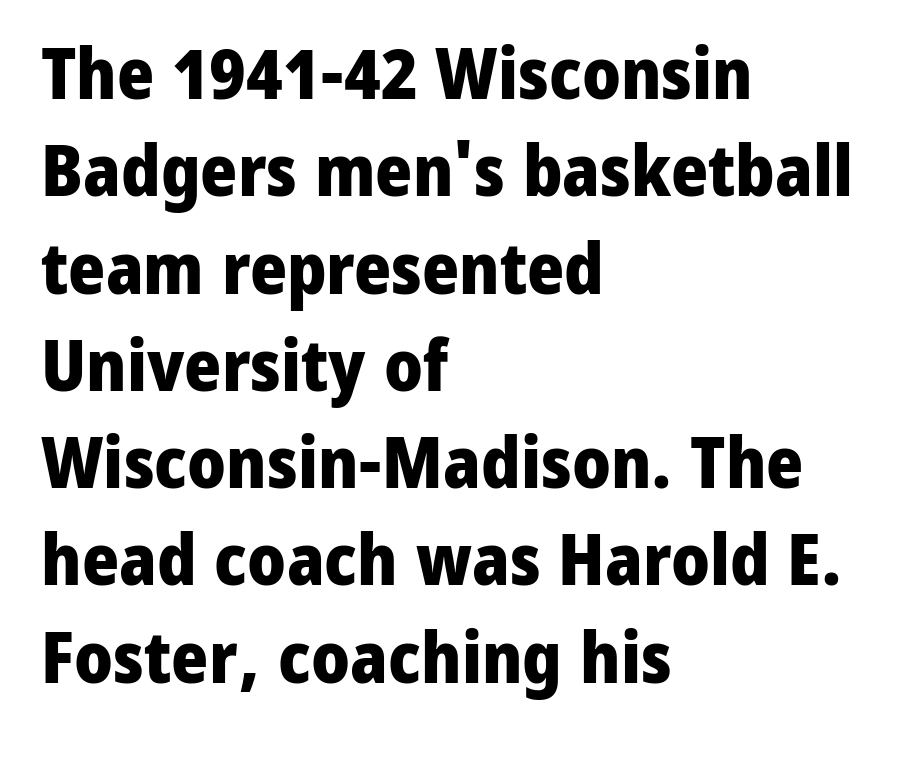
{"serif": "no", "italic": "no", "bold": "yes", "weight": "heavy", "width": "normal", "stroke_contrast": "low", "x_height": "medium", "monospaced": "no", "underline": "no", "align": "left", "line_spacing": "normal", "line_spacing_ratio": 1.37, "letter_spacing": "normal", "letter_spacing_em": 0.0, "glyph_px": 71}
